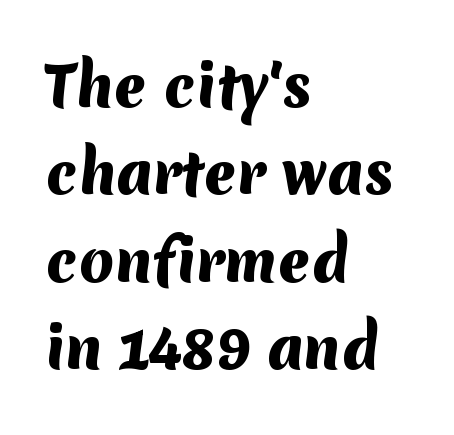
{"serif": "no", "bold": "yes", "weight": "heavy", "width": "normal", "stroke_contrast": "medium", "x_height": "medium", "monospaced": "no", "underline": "no", "align": "left", "line_spacing": "normal", "line_spacing_ratio": 1.56, "letter_spacing": "normal", "letter_spacing_em": 0.0, "glyph_px": 56}
